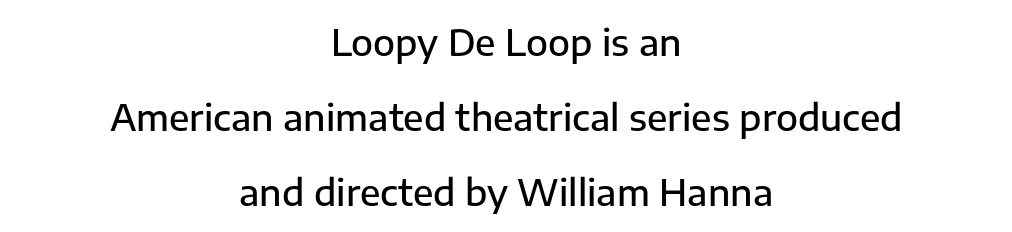
Q: Is the text bold? A: Semi-bold.
Q: Is the text italic (slanted)? A: No, it is upright.
Q: Is the typeface a serif or a sans-serif typeface? A: Sans-serif.
Q: Is the text underlined? A: No.
Q: How is the paragraph aligned? A: Centered.
Q: Is the spacing between letters normal or unusually wide? A: Normal.
Q: Is the spacing between lines tight, normal or loose? A: Loose.
Q: Width (condensed, normal, or wide)? A: Normal.
Q: Stroke contrast? A: Low.
Q: x-height? A: Medium.
Q: Monospaced? A: No.
